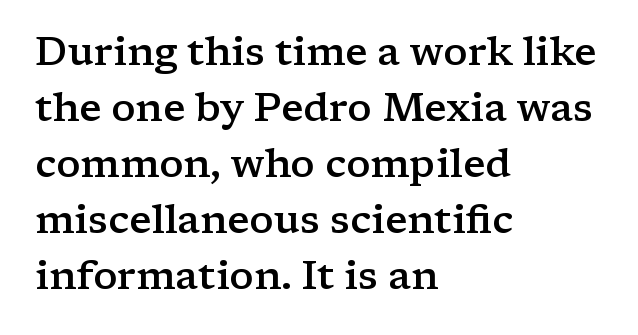
Q: Is the text bold? A: Semi-bold.
Q: Is the text italic (slanted)? A: No, it is upright.
Q: Is the typeface a serif or a sans-serif typeface? A: Serif.
Q: Is the text underlined? A: No.
Q: How is the paragraph aligned? A: Left-aligned.
Q: Is the spacing between letters normal or unusually wide? A: Normal.
Q: Is the spacing between lines tight, normal or loose? A: Normal.
Q: Width (condensed, normal, or wide)? A: Wide.
Q: Stroke contrast? A: Low.
Q: x-height? A: Medium.
Q: Monospaced? A: No.
